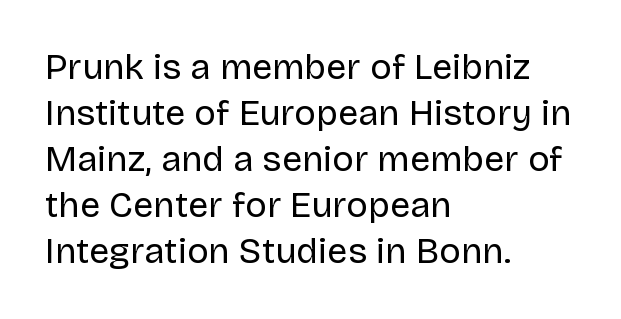
Q: Is the text bold? A: No.
Q: Is the text italic (slanted)? A: No, it is upright.
Q: Is the typeface a serif or a sans-serif typeface? A: Sans-serif.
Q: Is the text underlined? A: No.
Q: How is the paragraph aligned? A: Left-aligned.
Q: Is the spacing between letters normal or unusually wide? A: Normal.
Q: Is the spacing between lines tight, normal or loose? A: Normal.
Q: Width (condensed, normal, or wide)? A: Normal.
Q: Stroke contrast? A: Low.
Q: x-height? A: Large.
Q: Monospaced? A: No.
